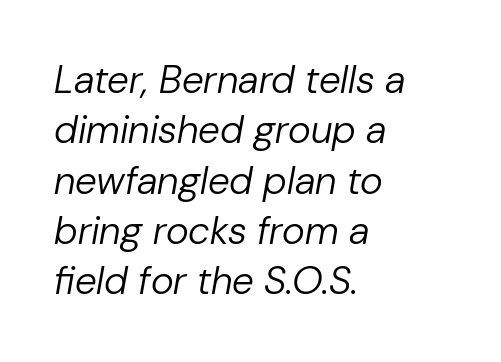
{"italic": "yes", "lean": "right", "slant_degrees": 10, "bold": "no", "weight": "regular", "width": "normal", "stroke_contrast": "low", "x_height": "medium", "monospaced": "no", "underline": "no", "align": "left", "line_spacing": "normal", "line_spacing_ratio": 1.29, "letter_spacing": "normal", "letter_spacing_em": 0.0, "glyph_px": 39}
